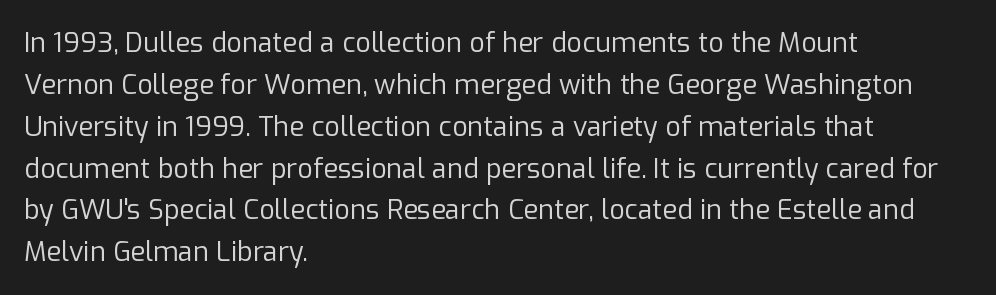
{"italic": "no", "bold": "no", "underline": "no", "align": "left", "line_spacing": "normal", "line_spacing_ratio": 1.55, "letter_spacing": "normal", "letter_spacing_em": 0.0, "glyph_px": 27}
